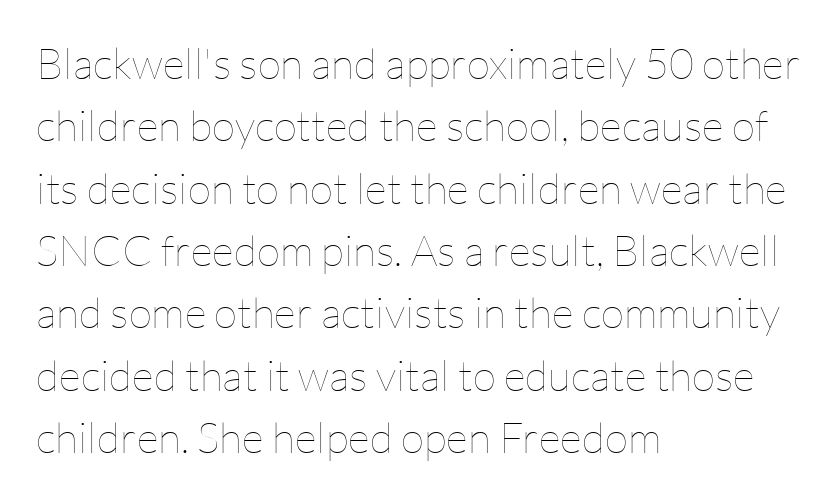
The image shows 43 px thin type, upright; set left-aligned, normal line spacing (1.45x), normal letter spacing, not underlined; low stroke contrast and a medium x-height.
